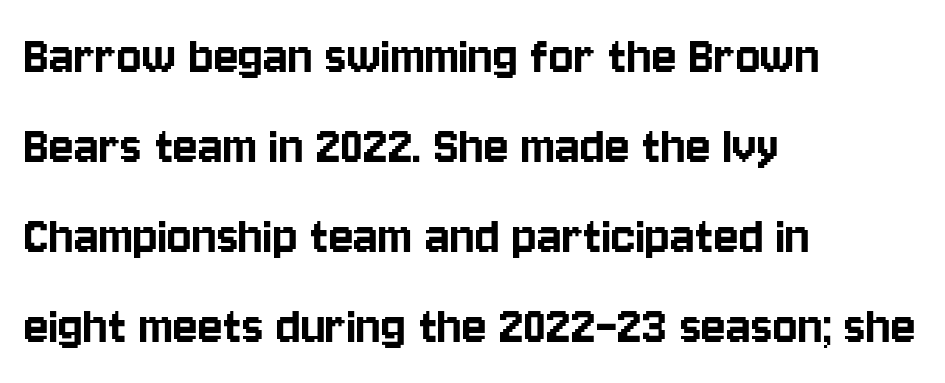
{"serif": "no", "italic": "no", "width": "condensed", "stroke_contrast": "low", "x_height": "large", "monospaced": "no", "underline": "no", "align": "left", "line_spacing": "normal", "line_spacing_ratio": 1.55, "letter_spacing": "normal", "letter_spacing_em": 0.0, "glyph_px": 58}
